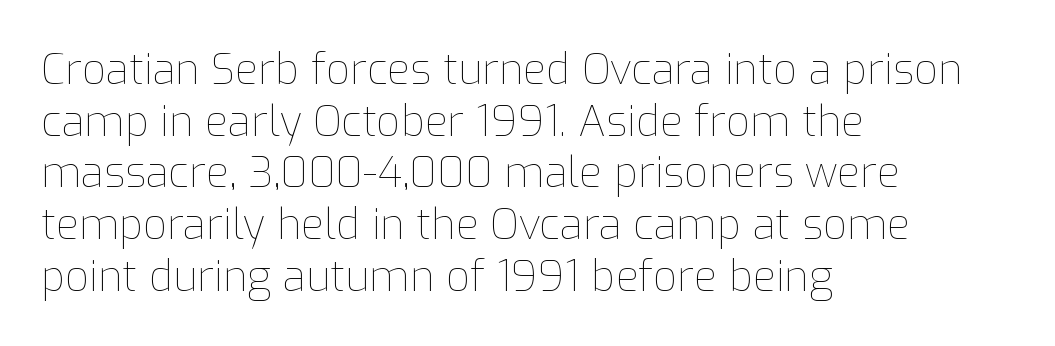
{"italic": "no", "bold": "no", "weight": "thin", "width": "normal", "stroke_contrast": "low", "x_height": "medium", "monospaced": "no", "underline": "no", "align": "left", "line_spacing_ratio": 1.23, "letter_spacing": "normal", "letter_spacing_em": 0.0, "glyph_px": 42}
